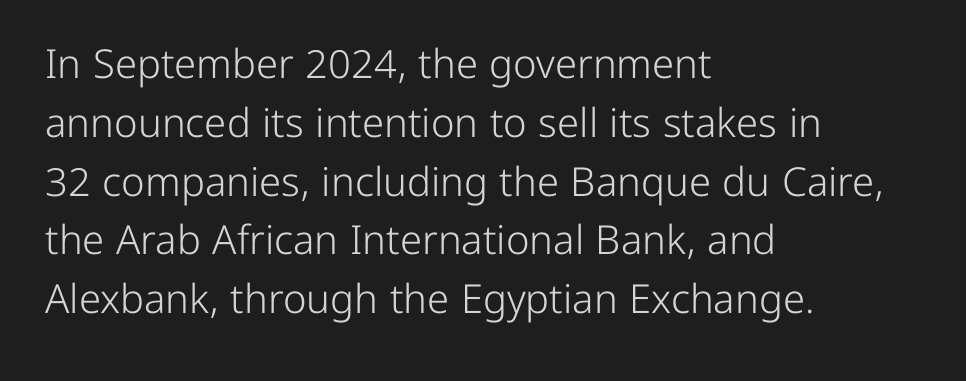
The image shows 40 px light sans-serif type, upright; set left-aligned, normal line spacing (1.47x), normal letter spacing, not underlined; low stroke contrast and a medium x-height.
